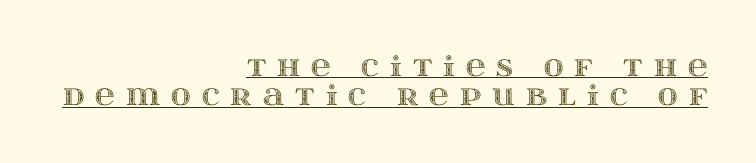
The image shows 27 px text type, upright; set right-aligned, tight line spacing (1.09x), unusually wide letter spacing (+0.41 em), underlined.
